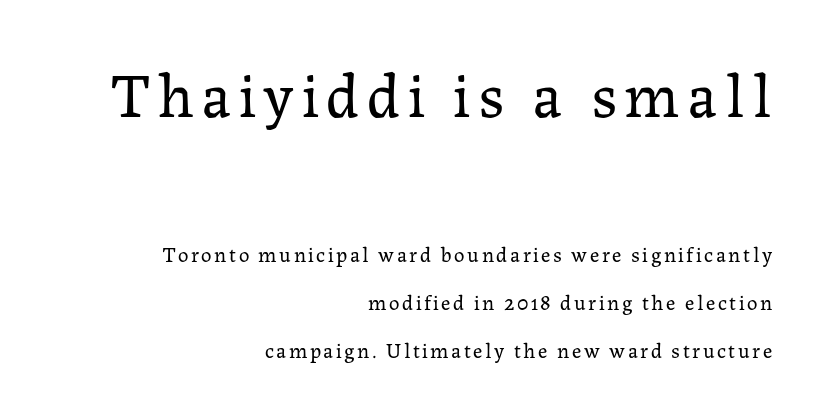
The typeface chosen for these lines features serifs. Weight: not bold — regular or lighter. A clean baseline with only descenders dipping below it. The designer dialed line spacing up above the default. Scale decreases going downward across the two blocks.
